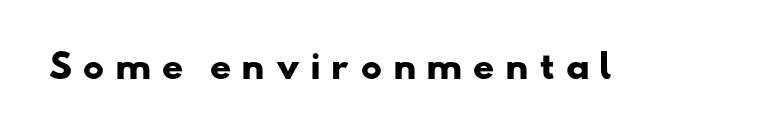
{"serif": "no", "bold": "yes", "weight": "heavy", "width": "wide", "stroke_contrast": "low", "x_height": "small", "monospaced": "no", "underline": "no", "letter_spacing": "wide", "letter_spacing_em": 0.28, "glyph_px": 34}
